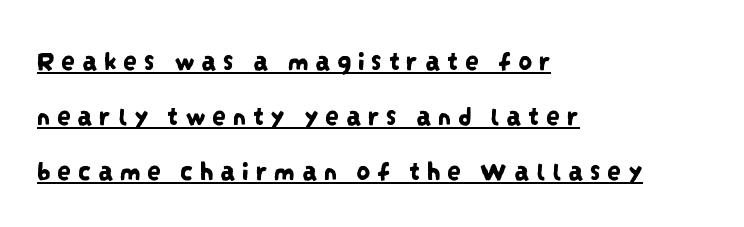
These lines stand farther apart than default settings would place them. The face used here appears with an underline applied. Type style note: lacks serifs. Words appear elongated and porous because spacing is wide. The compositor pushed each line to the left boundary. You could not count columns in this text — the font is proportionally spaced.
